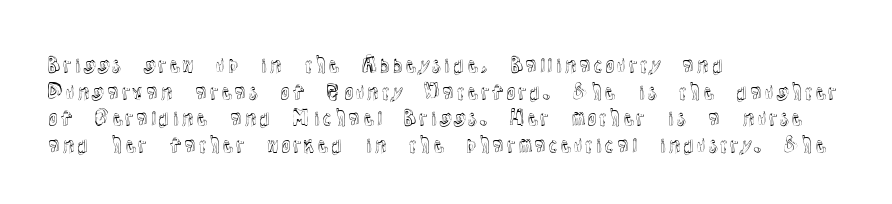
The image shows 20 px text type, upright; set left-aligned, normal line spacing (1.33x), normal letter spacing, not underlined.
